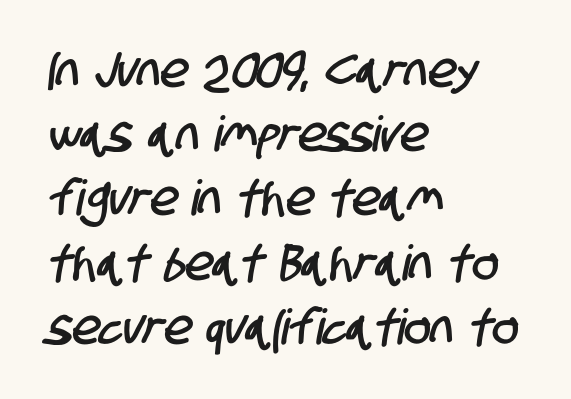
No word sits above an underline. The characters display no serif detailing; their extremities are plain. The designer left line spacing at the default. Here the designer chose a conventional face with non-uniform glyph widths. This rendering uses left alignment, leaving the right contour irregular. The rendering keeps characters at their native spacing.
